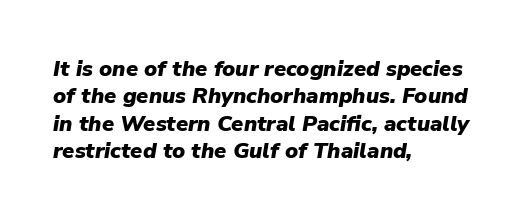
The image shows 22 px bold type, italic (leaning right); set left-aligned, normal line spacing (1.25x), normal letter spacing, not underlined.
